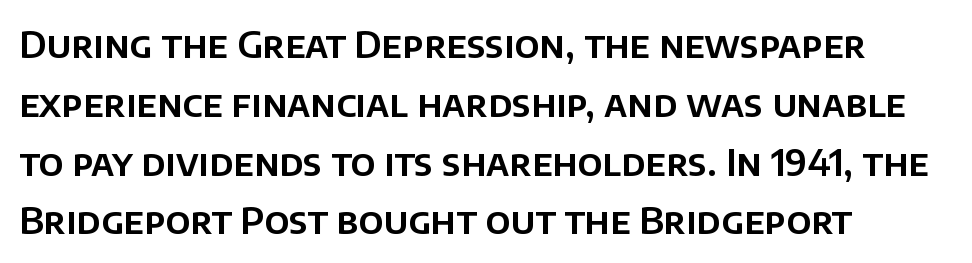
The image shows 37 px sans-serif type, upright; set left-aligned, normal line spacing (1.59x), normal letter spacing, not underlined; low stroke contrast and a large x-height.
